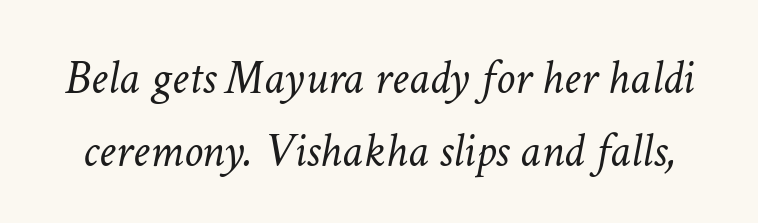
The lettering tilts uniformly, giving the passage an italic look. The rendering uses natural spacing where letterforms have individual widths. Letters have the restrained weight of plain body copy at most. The gaps between neighbouring characters are ordinary and unremarkable. Words float on clear page, feet unadorned.
